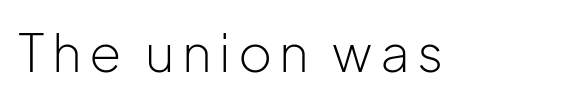
{"serif": "no", "italic": "no", "bold": "no", "weight": "light", "width": "normal", "stroke_contrast": "low", "x_height": "medium", "monospaced": "no", "underline": "no", "glyph_px": 52}
